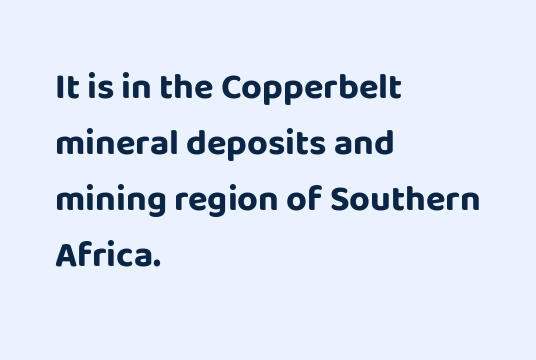
Letters rest on an invisible, unmarked baseline. Notice how the passage keeps a crisp vertical edge on the left only. As a designer I'd log this as weight 700, bold. This rendering leaves character spacing at its baseline value. Students, observe: this is what conventionally led text looks like. Characters remain perfectly vertical along every line.
